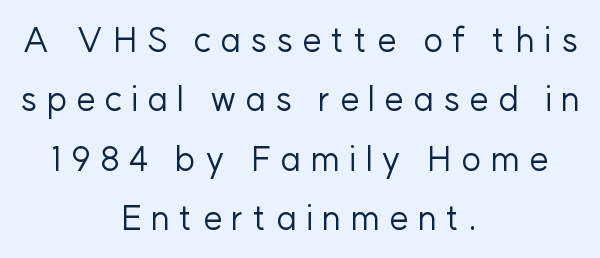
Q: Is the text bold? A: No.
Q: Is the text italic (slanted)? A: No, it is upright.
Q: Is the typeface a serif or a sans-serif typeface? A: Sans-serif.
Q: Is the text underlined? A: No.
Q: How is the paragraph aligned? A: Centered.
Q: Is the spacing between letters normal or unusually wide? A: Unusually wide.
Q: Width (condensed, normal, or wide)? A: Normal.
Q: Stroke contrast? A: Low.
Q: x-height? A: Medium.
Q: Monospaced? A: No.
